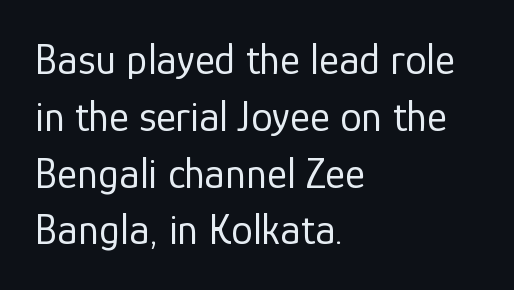
{"serif": "no", "italic": "no", "bold": "no", "weight": "regular", "width": "normal", "stroke_contrast": "low", "x_height": "medium", "monospaced": "no", "underline": "no", "align": "left", "line_spacing": "normal", "line_spacing_ratio": 1.32, "letter_spacing": "normal", "letter_spacing_em": 0.0, "glyph_px": 43}
